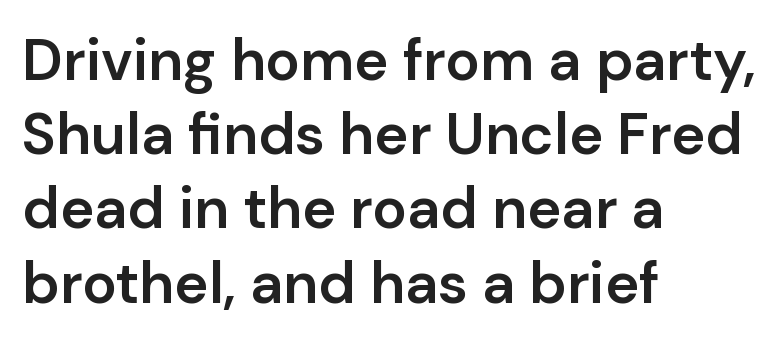
The image shows 58 px semibold sans-serif type, upright; set left-aligned, normal line spacing (1.28x), normal letter spacing, not underlined; low stroke contrast and a medium x-height.
